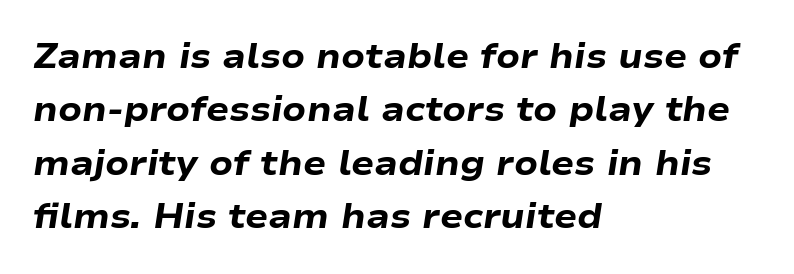
Q: Is the text bold? A: Yes.
Q: Is the text italic (slanted)? A: Yes, it leans right by about 9 degrees.
Q: Is the text underlined? A: No.
Q: How is the paragraph aligned? A: Left-aligned.
Q: Is the spacing between letters normal or unusually wide? A: Normal.
Q: Is the spacing between lines tight, normal or loose? A: Normal.
Q: Width (condensed, normal, or wide)? A: Wide.
Q: Stroke contrast? A: Low.
Q: x-height? A: Medium.
Q: Monospaced? A: No.
